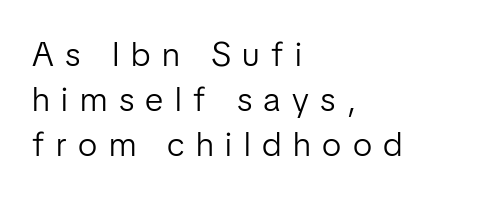
The designer went with a sans here, leaving each stem footless. Heft: none added — not bold. Note the varied advance widths — an 'i' is clearly narrower than an 'm'. Caption: expanded tracking, letters set apart. One glance says typical: line gaps are just what's usual.
